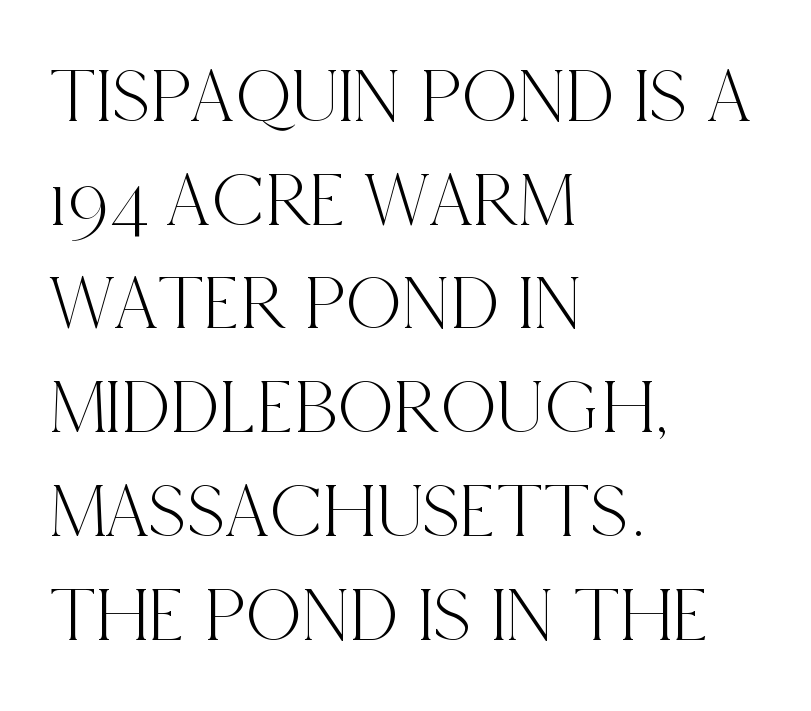
Unmarked baselines from the first word to the last. Quick note: not italic, upright. Do the characters align in a grid? No, the font is proportional. Notice how the passage keeps a crisp vertical edge on the left only. Summary of vertical rhythm: regular, with standard interline spacing.
